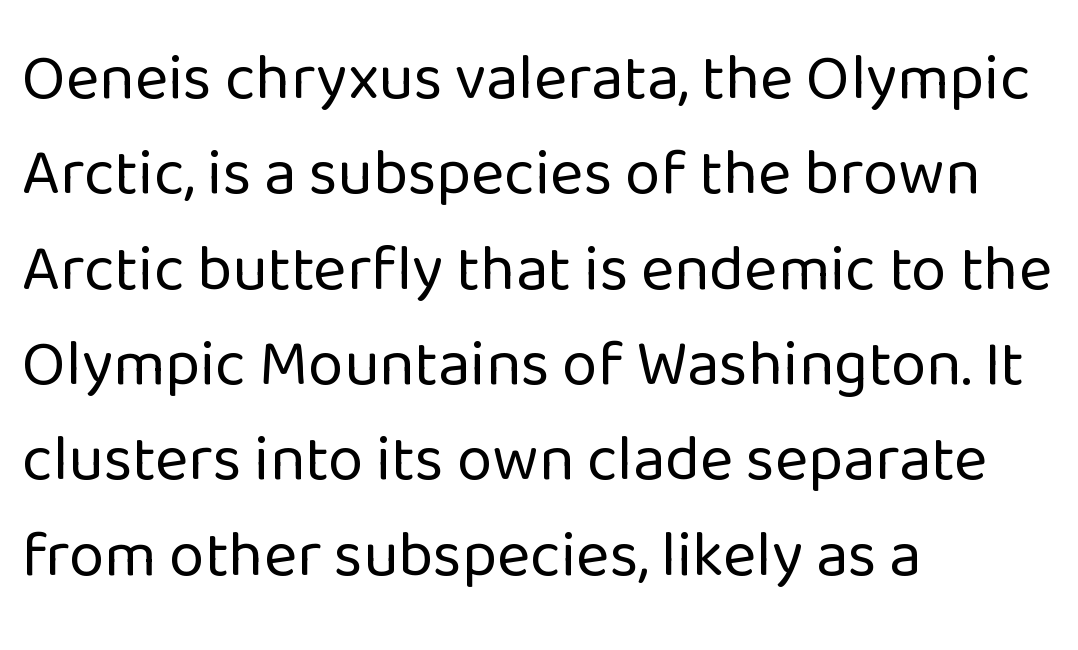
{"serif": "no", "italic": "no", "bold": "no", "weight": "regular", "width": "normal", "stroke_contrast": "low", "x_height": "medium", "monospaced": "no", "underline": "no", "align": "left", "line_spacing": "normal", "line_spacing_ratio": 1.49, "letter_spacing": "normal", "letter_spacing_em": 0.0, "glyph_px": 64}
